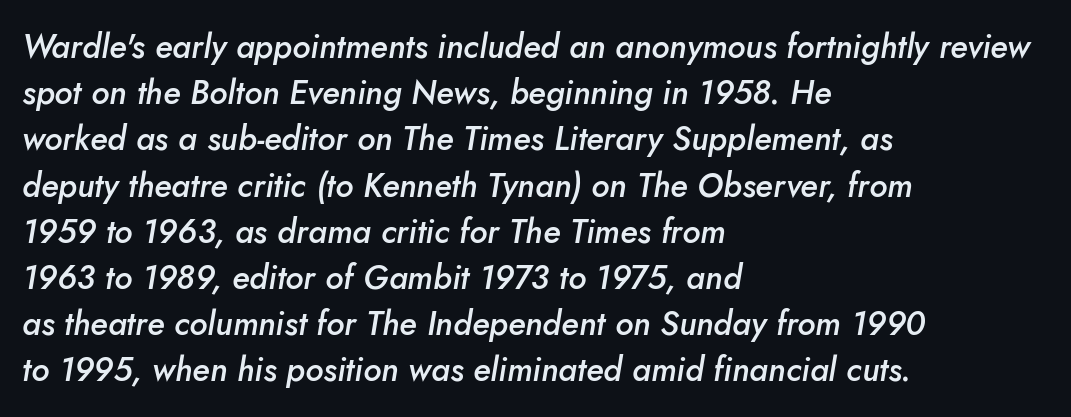
Q: Is the text bold? A: Semi-bold.
Q: Is the text italic (slanted)? A: Yes, it leans right by about 10 degrees.
Q: Is the text underlined? A: No.
Q: How is the paragraph aligned? A: Left-aligned.
Q: Is the spacing between letters normal or unusually wide? A: Normal.
Q: Is the spacing between lines tight, normal or loose? A: Normal.
Q: Width (condensed, normal, or wide)? A: Normal.
Q: Stroke contrast? A: Low.
Q: x-height? A: Small.
Q: Monospaced? A: No.
